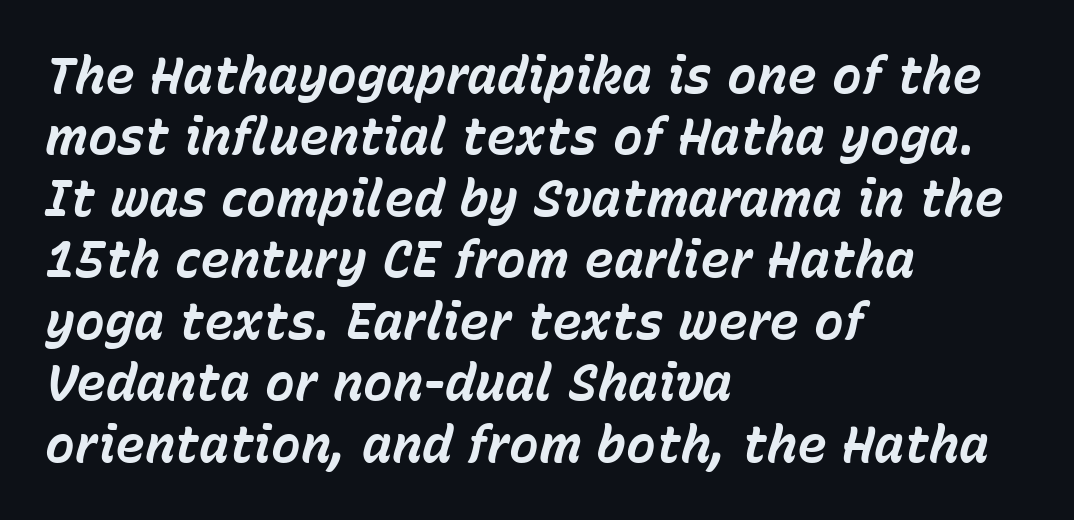
The image shows 50 px bold type, italic (leaning right); set left-aligned, line spacing 1.23x, normal letter spacing, not underlined; low stroke contrast and a medium x-height.
